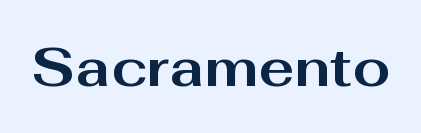
The letters sit at their default tracking, neither squeezed nor spread. These lines are composed in type without serifs. Style check: upright. Note the varied advance widths — an 'i' is clearly narrower than an 'm'. Set as a true bold cut, around the 700 mark. Quick note: underline off.
